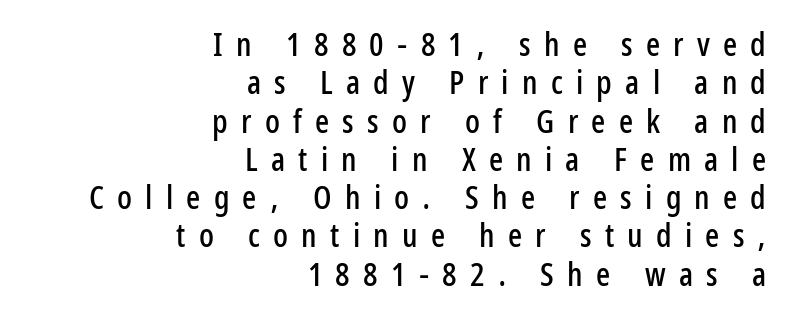
All the whitespace from short lines collects on the left. Does extra space separate the letters? Yes, quite a lot of it. A roman cut, with each character standing at attention. This rendering employs a face without finishing strokes, i.e., a sans-serif. Bare-footed words on every line.
